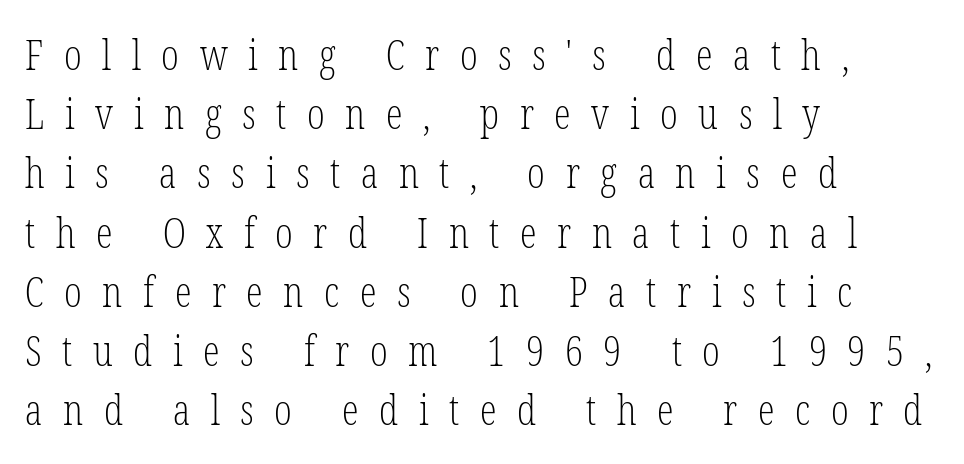
The image shows 42 px light, condensed serif type, upright; set left-aligned, normal line spacing (1.41x), unusually wide letter spacing (+0.49 em), not underlined; low stroke contrast and a medium x-height.
